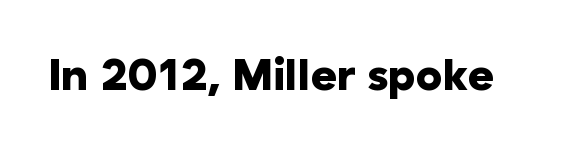
Do the letters lean? They stand straight. The gap between lines stays unmarked. Look at the stroke-to-counter ratio: heavy, a bold. This is sans-serif lettering, the kind often seen on screens and signage. The horizontal fit of the characters is conventional and even. A typesetter would call this proportional, since set widths differ per character.
